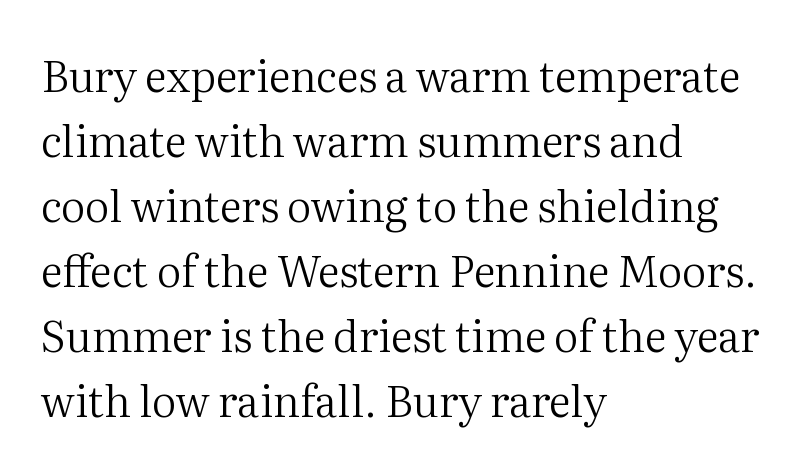
Q: Is the text bold? A: No.
Q: Is the text italic (slanted)? A: No, it is upright.
Q: Is the typeface a serif or a sans-serif typeface? A: Serif.
Q: Is the text underlined? A: No.
Q: How is the paragraph aligned? A: Left-aligned.
Q: Is the spacing between letters normal or unusually wide? A: Normal.
Q: Is the spacing between lines tight, normal or loose? A: Normal.
Q: Width (condensed, normal, or wide)? A: Normal.
Q: Stroke contrast? A: Medium.
Q: x-height? A: Medium.
Q: Monospaced? A: No.
